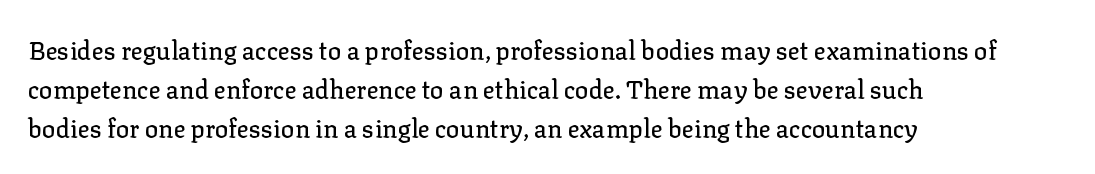
Q: Is the text italic (slanted)? A: No, it is upright.
Q: Is the text underlined? A: No.
Q: How is the paragraph aligned? A: Left-aligned.
Q: Is the spacing between letters normal or unusually wide? A: Normal.
Q: Is the spacing between lines tight, normal or loose? A: Normal.
